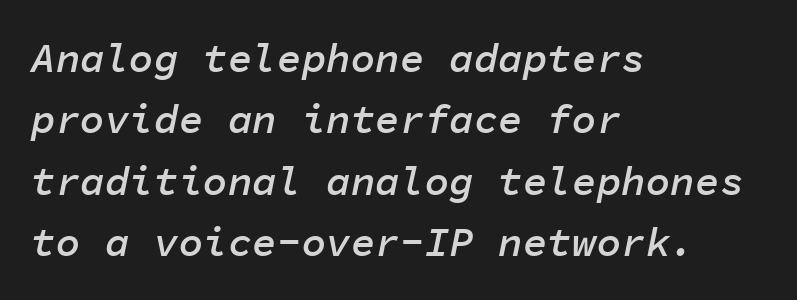
Q: Is the text bold? A: Semi-bold.
Q: Is the text italic (slanted)? A: Yes, it leans right by about 11 degrees.
Q: Is the text underlined? A: No.
Q: How is the paragraph aligned? A: Left-aligned.
Q: Is the spacing between letters normal or unusually wide? A: Normal.
Q: Is the spacing between lines tight, normal or loose? A: Normal.
Q: Width (condensed, normal, or wide)? A: Normal.
Q: Stroke contrast? A: Low.
Q: x-height? A: Medium.
Q: Monospaced? A: Yes.
